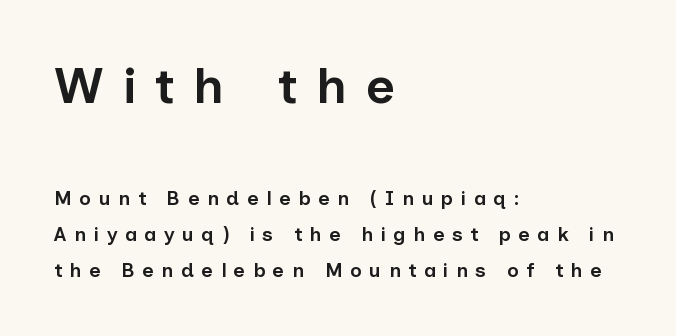
Q: Is the text bold? A: Semi-bold.
Q: Is the text italic (slanted)? A: No, it is upright.
Q: Is the typeface a serif or a sans-serif typeface? A: Sans-serif.
Q: Is the text underlined? A: No.
Q: How is the paragraph aligned? A: Left-aligned.
Q: Is the spacing between letters normal or unusually wide? A: Unusually wide.
Q: Which block of text is set in a larger size, the first (top) or the second (bottom)? A: The first (top) one.
Q: Width (condensed, normal, or wide)? A: Normal.
Q: Stroke contrast? A: Low.
Q: x-height? A: Medium.
Q: Monospaced? A: No.
